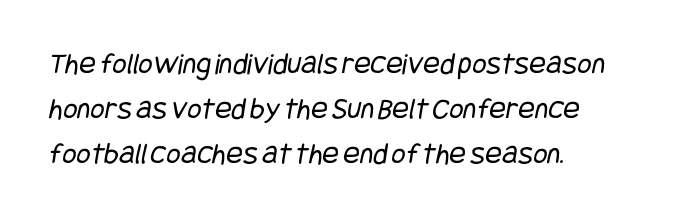
Q: Is the text bold? A: No.
Q: Is the typeface a serif or a sans-serif typeface? A: Sans-serif.
Q: Is the text underlined? A: No.
Q: How is the paragraph aligned? A: Left-aligned.
Q: Is the spacing between letters normal or unusually wide? A: Normal.
Q: Is the spacing between lines tight, normal or loose? A: Normal.
Q: Width (condensed, normal, or wide)? A: Condensed.
Q: Stroke contrast? A: Low.
Q: x-height? A: Large.
